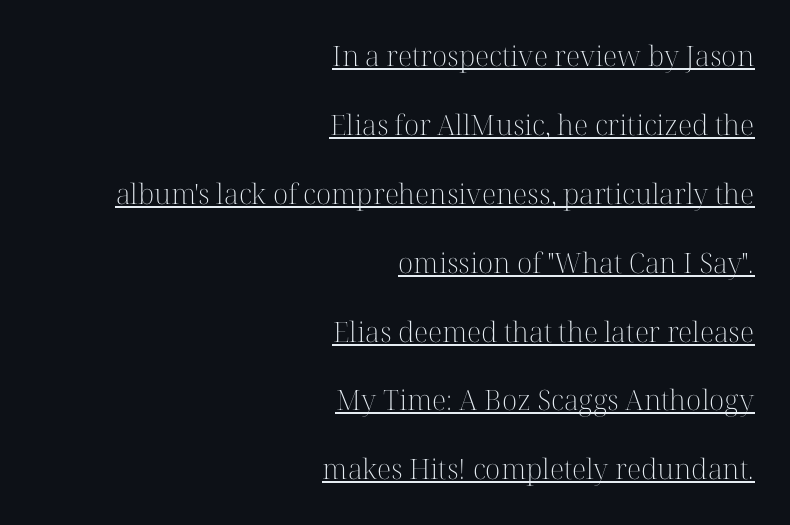
You can see a thin bar hugging the bottom of the glyphs. You could not count columns in this text — the font is proportionally spaced. The rag falls on the left side of this text block. In terms of leading, this rendering errs on the spacious side. The characters are drawn with everyday or finer stroke widths.
